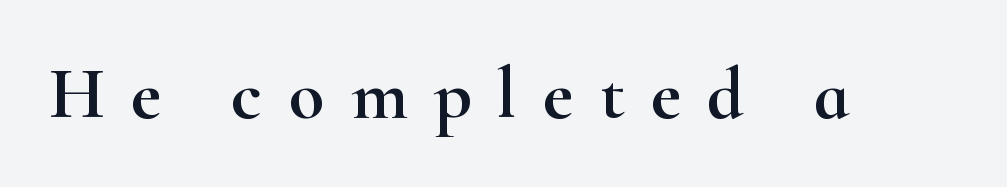
The image shows 73 px wide serif type, upright; set unusually wide letter spacing (+0.36 em), not underlined; high stroke contrast and a small x-height.
